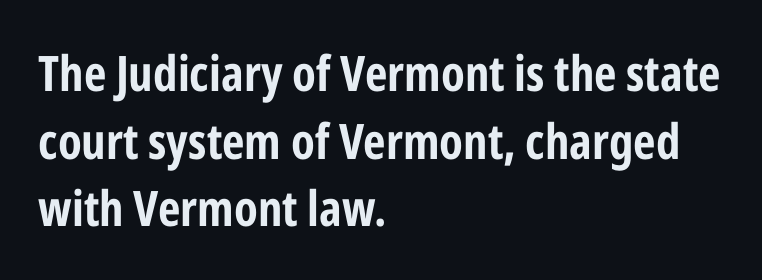
Beneath every word, the page is bare. Heavy-handed strokes throughout: this text is bold. Leftover space on each line is placed entirely after the last word. These lines are composed in type without serifs. A typesetter would call this proportional, since set widths differ per character.
